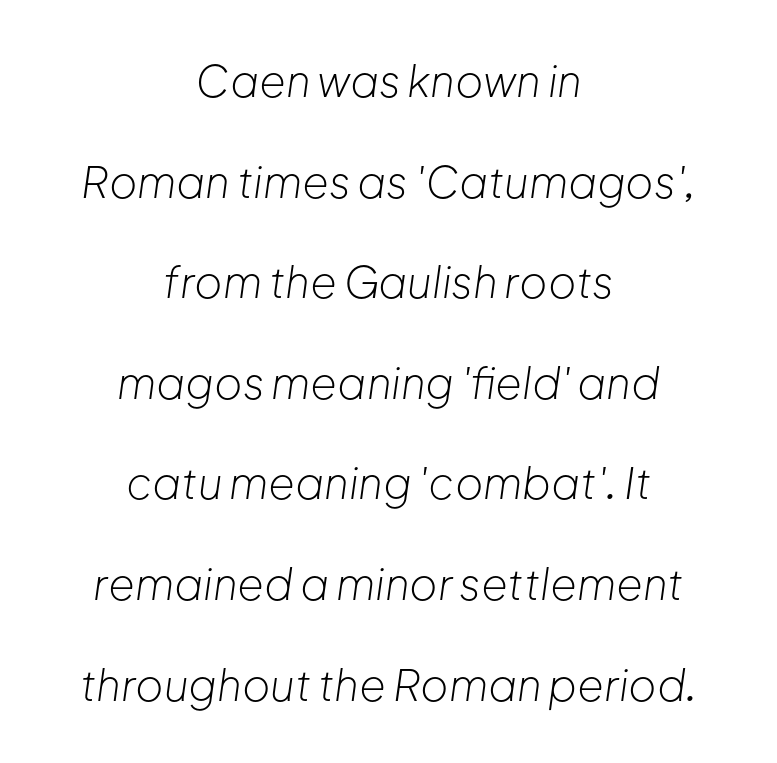
{"italic": "yes", "lean": "right", "slant_degrees": 8, "bold": "no", "weight": "light", "width": "normal", "stroke_contrast": "low", "x_height": "medium", "monospaced": "no", "underline": "no", "align": "center", "line_spacing": "loose", "line_spacing_ratio": 2.34, "letter_spacing": "normal", "letter_spacing_em": 0.0, "glyph_px": 43}
